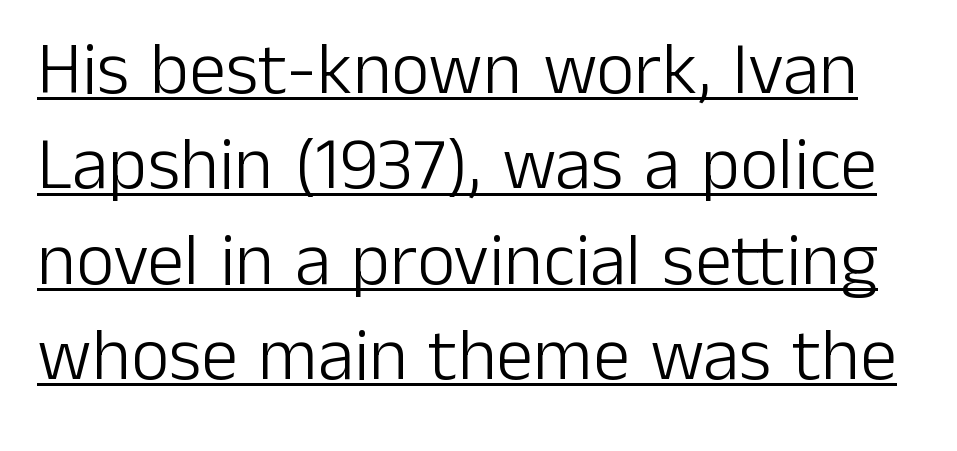
Q: Is the text bold? A: No.
Q: Is the text italic (slanted)? A: No, it is upright.
Q: Is the typeface a serif or a sans-serif typeface? A: Sans-serif.
Q: Is the text underlined? A: Yes.
Q: Is the spacing between letters normal or unusually wide? A: Normal.
Q: Is the spacing between lines tight, normal or loose? A: Normal.
Q: Width (condensed, normal, or wide)? A: Normal.
Q: Stroke contrast? A: Low.
Q: x-height? A: Medium.
Q: Monospaced? A: No.
